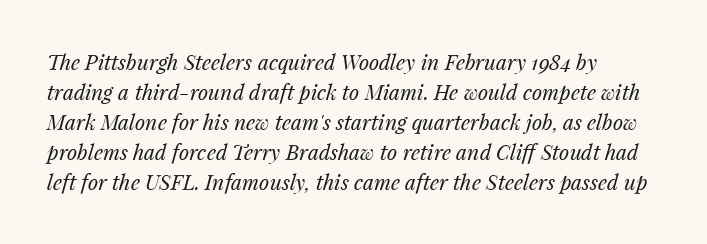
{"italic": "yes", "lean": "right", "slant_degrees": 14, "bold": "no", "underline": "no", "align": "left", "line_spacing": "normal", "line_spacing_ratio": 1.43, "letter_spacing": "normal", "letter_spacing_em": 0.0, "glyph_px": 21}
